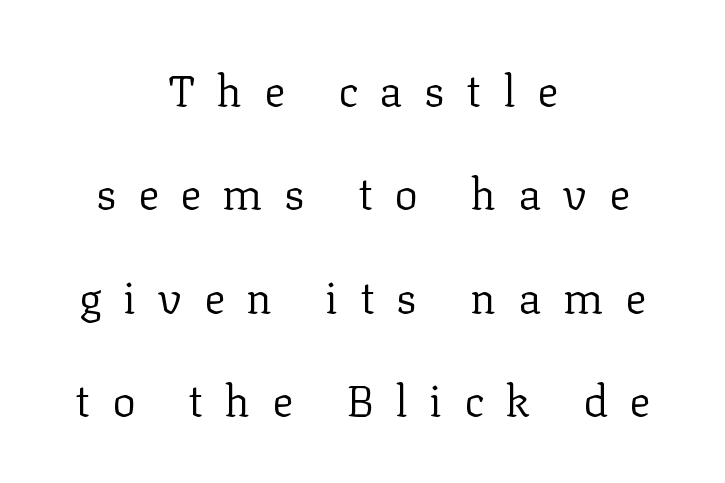
A great deal of white space separates one row of letters from the next. Style check: upright. You could not count columns in this text — the font is proportionally spaced. Yep, those are serifs on the letters. Type without underlining.
